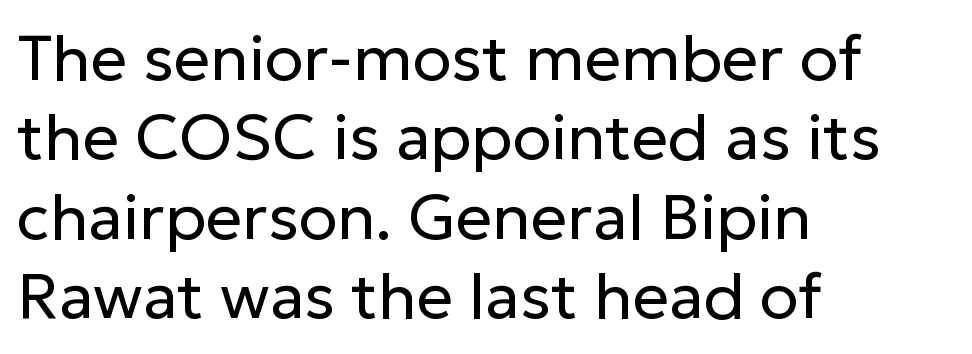
Q: Is the text bold? A: No.
Q: Is the text italic (slanted)? A: No, it is upright.
Q: Is the typeface a serif or a sans-serif typeface? A: Sans-serif.
Q: Is the text underlined? A: No.
Q: How is the paragraph aligned? A: Left-aligned.
Q: Is the spacing between letters normal or unusually wide? A: Normal.
Q: Width (condensed, normal, or wide)? A: Normal.
Q: Stroke contrast? A: Low.
Q: x-height? A: Medium.
Q: Monospaced? A: No.
